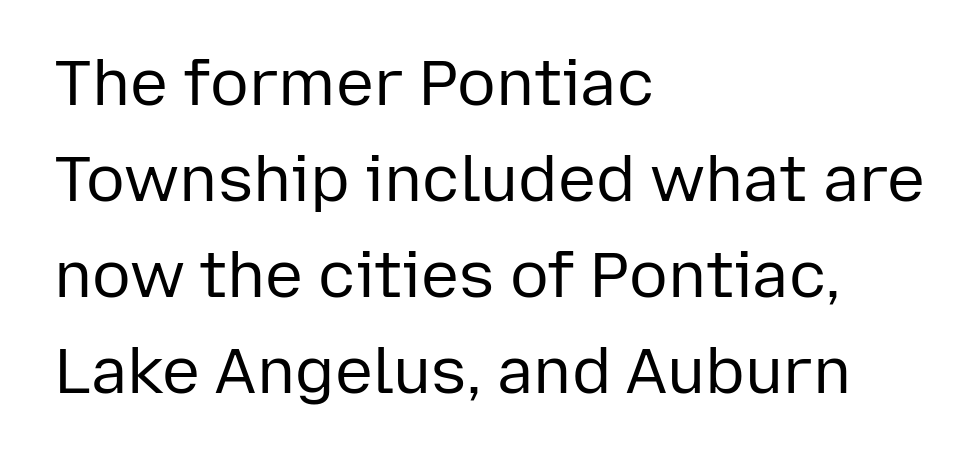
Q: Is the text bold? A: No.
Q: Is the text italic (slanted)? A: No, it is upright.
Q: Is the typeface a serif or a sans-serif typeface? A: Sans-serif.
Q: Is the text underlined? A: No.
Q: How is the paragraph aligned? A: Left-aligned.
Q: Is the spacing between letters normal or unusually wide? A: Normal.
Q: Is the spacing between lines tight, normal or loose? A: Normal.
Q: Width (condensed, normal, or wide)? A: Normal.
Q: Stroke contrast? A: Low.
Q: x-height? A: Medium.
Q: Monospaced? A: No.
